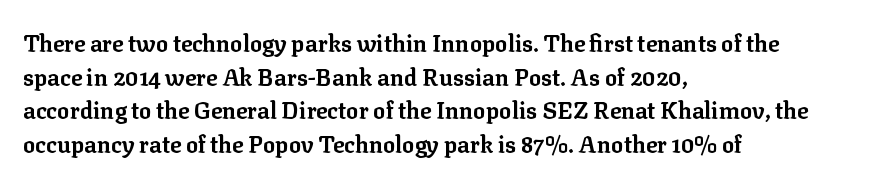
The image shows 23 px bold type, upright; set left-aligned, normal line spacing (1.46x), normal letter spacing, not underlined.
